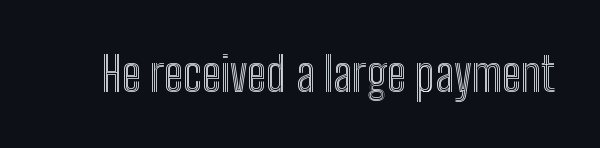
{"italic": "no", "width": "condensed", "x_height": "medium", "monospaced": "no", "underline": "no", "letter_spacing": "normal", "letter_spacing_em": 0.0, "glyph_px": 47}
